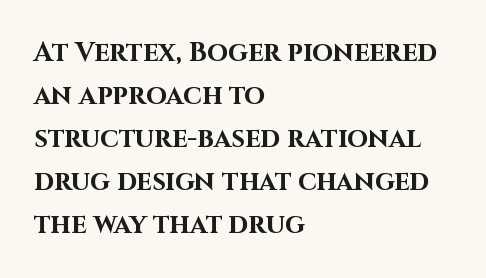
Typesetter's note: full bold, strokes at maximum text heaviness. Quick note: interline space is typical. Compared with a centered layout, this one pins lines to the left instead. Tall strokes in this sample are plumb rather than angled. The tracking reads as untouched default to a designer's eye. Has an underline been added? It has not.
